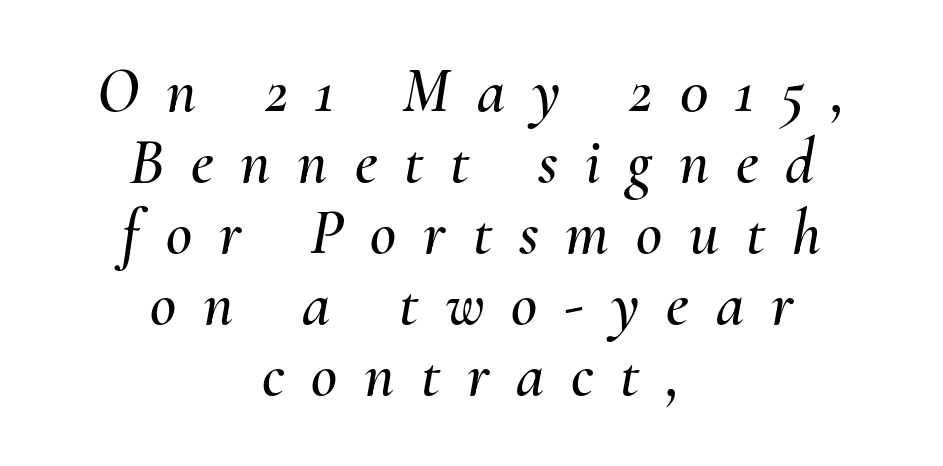
Q: Is the text italic (slanted)? A: Yes, it leans right by about 10 degrees.
Q: Is the text underlined? A: No.
Q: How is the paragraph aligned? A: Centered.
Q: Is the spacing between letters normal or unusually wide? A: Unusually wide.
Q: Is the spacing between lines tight, normal or loose? A: Tight.
Q: Width (condensed, normal, or wide)? A: Normal.
Q: Stroke contrast? A: Medium.
Q: x-height? A: Small.
Q: Monospaced? A: No.
